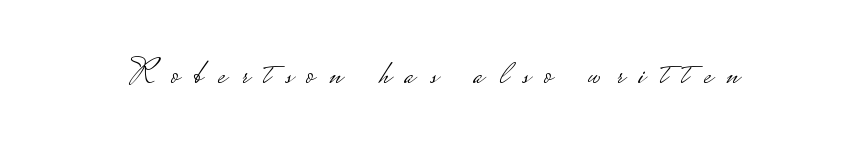
Q: Is the text bold? A: No.
Q: Is the text italic (slanted)? A: Yes.
Q: Is the typeface a serif or a sans-serif typeface? A: Sans-serif.
Q: Is the text underlined? A: No.
Q: Is the spacing between letters normal or unusually wide? A: Unusually wide.
Q: Width (condensed, normal, or wide)? A: Wide.
Q: Stroke contrast? A: Low.
Q: Monospaced? A: No.
